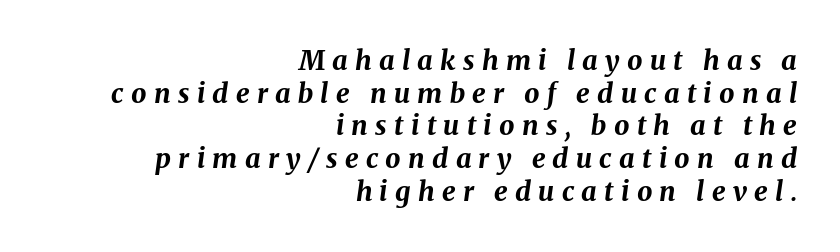
One-word summary of the alignment: right. The axis of the letterforms is tilted away from vertical. Spacing between characters has been opened up far beyond the box default. What weight is shown? A full bold with thick strokes. Only glyphs here, with clear space below each row.
